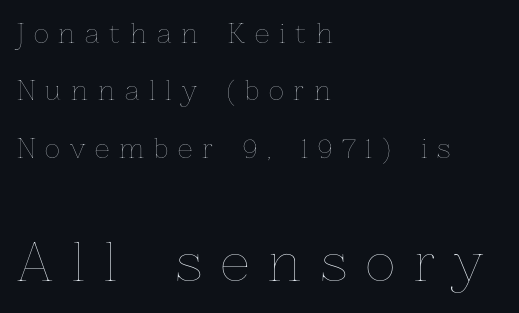
The font's upright variant was chosen for this text. Glyph-to-glyph distance is far greater than everyday printed text. Beneath every word, the page is bare. The characters are drawn with everyday or finer stroke widths. Each letter keeps its own natural width here, so spacing adapts to shape.
